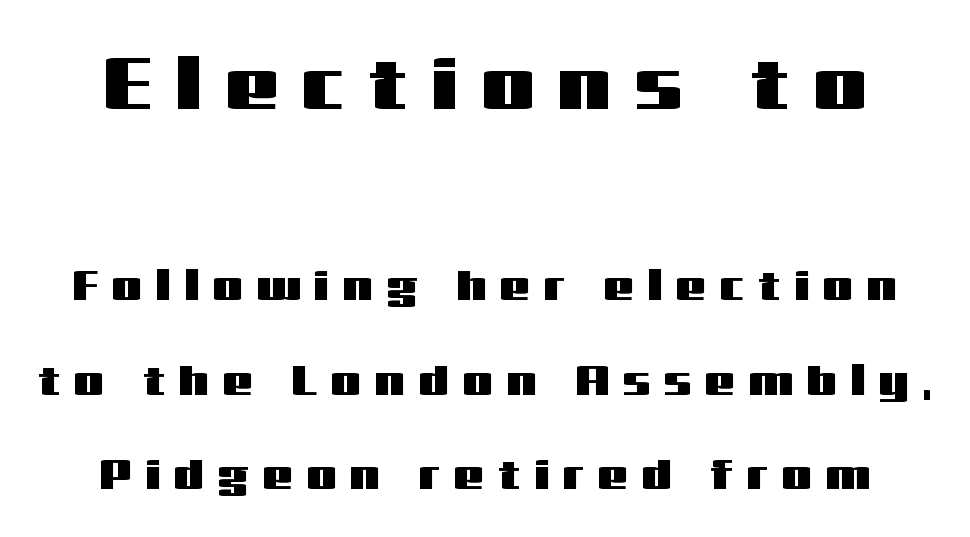
{"serif": "no", "italic": "no", "width": "wide", "stroke_contrast": "medium", "x_height": "medium", "monospaced": "no", "underline": "no", "align": "center", "line_spacing": "loose", "line_spacing_ratio": 2.2, "letter_spacing": "wide", "letter_spacing_em": 0.32, "larger_block": "first", "size_ratio": 1.74, "glyph_px": 75}
